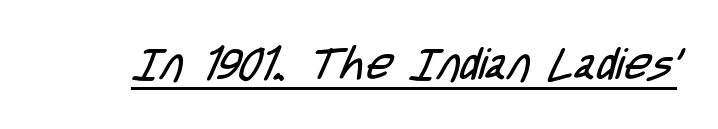
The image shows 44 px regular-weight, condensed sans-serif type; set normal letter spacing, underlined; low stroke contrast and a large x-height.
